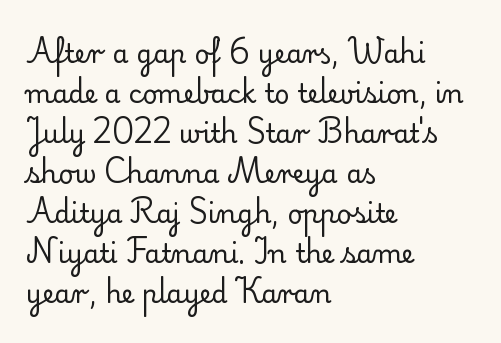
Q: Is the text bold? A: No.
Q: Is the text italic (slanted)? A: No, it is upright.
Q: Is the text underlined? A: No.
Q: How is the paragraph aligned? A: Left-aligned.
Q: Is the spacing between letters normal or unusually wide? A: Normal.
Q: Is the spacing between lines tight, normal or loose? A: Normal.
